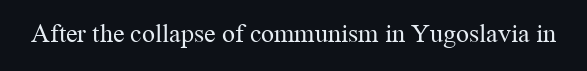
{"italic": "no", "bold": "no", "underline": "no", "letter_spacing": "normal", "letter_spacing_em": 0.0, "glyph_px": 26}
